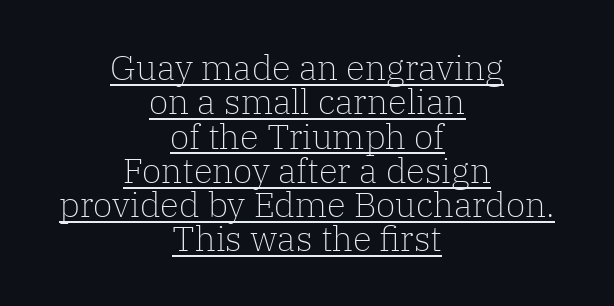
The image shows 35 px light serif type, upright; set centered, tight line spacing (0.98x), normal letter spacing, underlined; low stroke contrast and a medium x-height.
